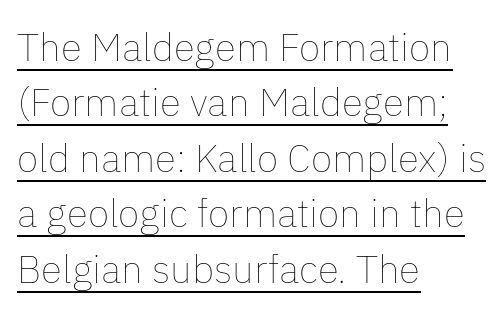
The horizontal fit of the characters is conventional and even. The lines in this sample share a left origin and differ only in where they stop. Baseline-to-baseline distance is the conventional proportion of letter height. No italicization has been applied; the sample stays upright. The face used here is proportionally spaced, like ordinary book or web type. The characters are drawn with everyday or finer stroke widths.
